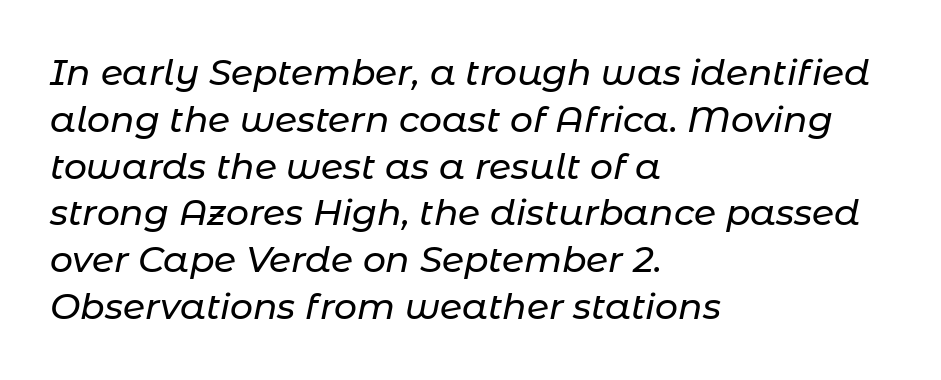
Q: Is the text italic (slanted)? A: Yes, it leans right by about 11 degrees.
Q: Is the text underlined? A: No.
Q: How is the paragraph aligned? A: Left-aligned.
Q: Is the spacing between letters normal or unusually wide? A: Normal.
Q: Is the spacing between lines tight, normal or loose? A: Normal.
Q: Width (condensed, normal, or wide)? A: Normal.
Q: Stroke contrast? A: Low.
Q: x-height? A: Medium.
Q: Monospaced? A: No.
